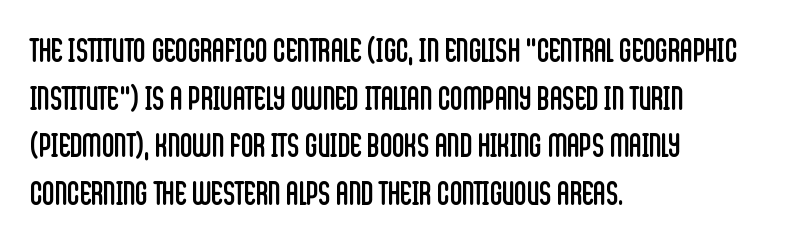
{"serif": "no", "italic": "no", "bold": "no", "weight": "regular", "width": "condensed", "stroke_contrast": "low", "x_height": "large", "monospaced": "no", "underline": "no", "align": "left", "line_spacing": "normal", "line_spacing_ratio": 1.4, "letter_spacing": "normal", "letter_spacing_em": 0.0, "glyph_px": 34}
